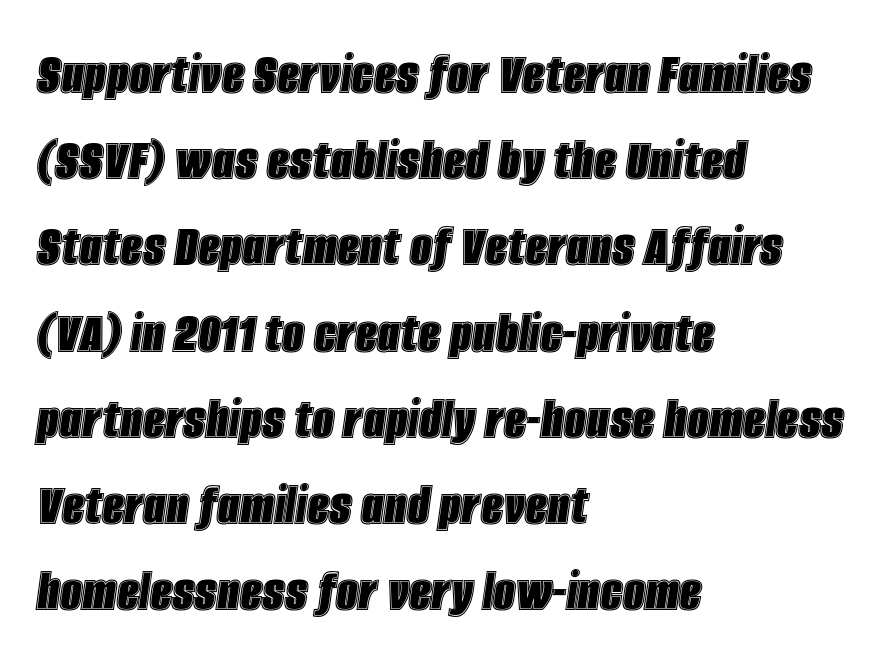
Descenders hang freely into open space. The line texture is even and compact thanks to regular tracking. This sample has the flowing, uneven cadence of proportional lettering. The compositor pushed each line to the left boundary. If you measured baseline to baseline, you'd find a middling distance.
